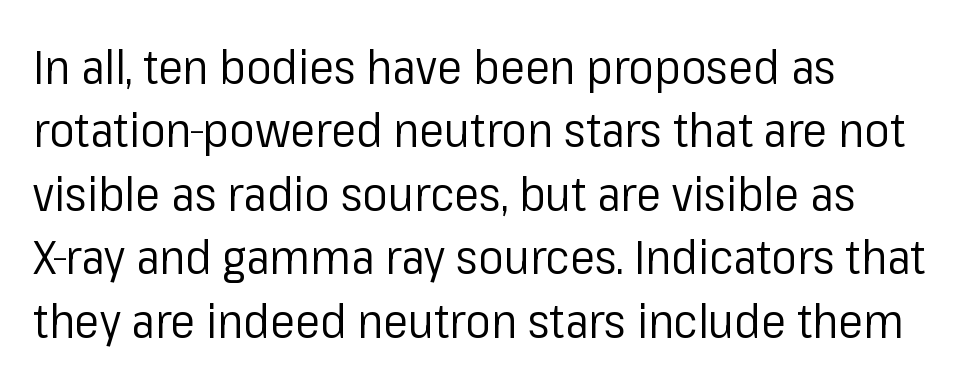
Q: Is the text bold? A: No.
Q: Is the text italic (slanted)? A: No, it is upright.
Q: Is the typeface a serif or a sans-serif typeface? A: Sans-serif.
Q: Is the text underlined? A: No.
Q: How is the paragraph aligned? A: Left-aligned.
Q: Is the spacing between letters normal or unusually wide? A: Normal.
Q: Is the spacing between lines tight, normal or loose? A: Normal.
Q: Width (condensed, normal, or wide)? A: Normal.
Q: Stroke contrast? A: Low.
Q: x-height? A: Medium.
Q: Monospaced? A: No.
